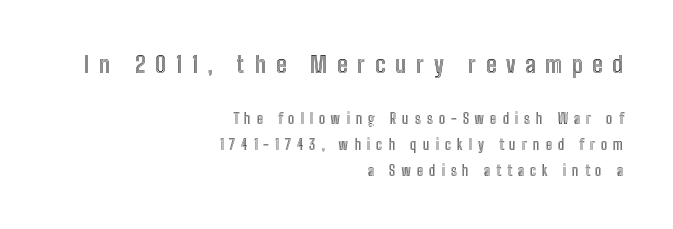
The letterforms stand isolated, each surrounded by extra space. Line ends are locked; line starts wander. The more generous point size was reserved for the upper chunk. Quick note: not italic, upright. Lines of text with bare space underneath.
